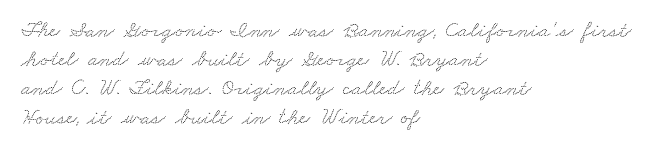
Glyph-to-glyph distance matches everyday printed text. Short and long lines alike share a common starting point at left. Check the space under the baseline: it is left empty. These lines sit exactly where default settings would place them.
